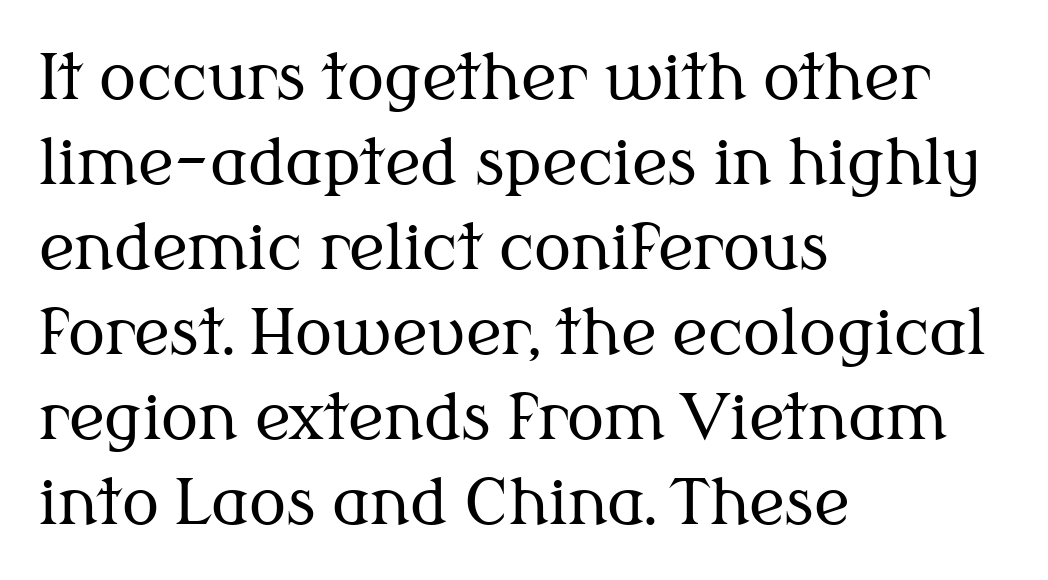
The image shows 62 px regular-weight serif type, upright; set left-aligned, normal line spacing (1.37x), normal letter spacing, not underlined; medium stroke contrast and a medium x-height.
